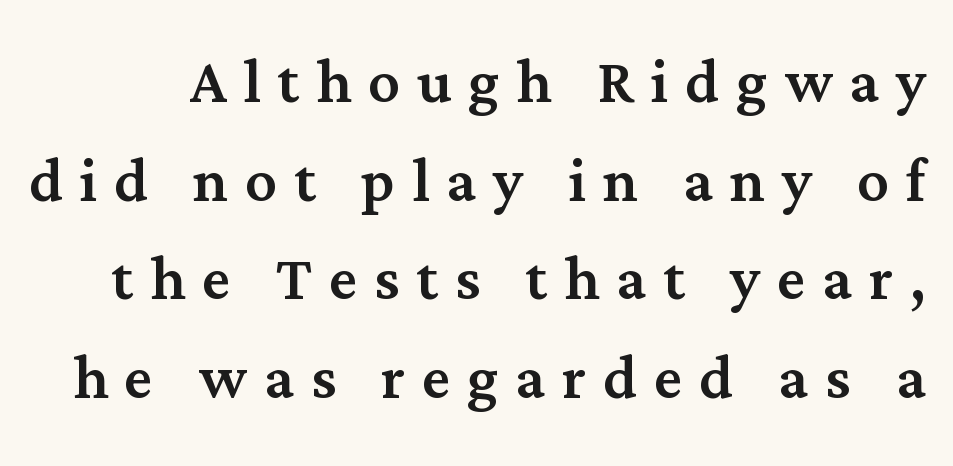
What's the leading like? Ordinary, nothing unusual. A clean baseline with only descenders dipping below it. Unlike a clean sans, this face finishes its strokes with serifs. These lines have a slow, spaced-out rhythm from letter to letter. Designer's note — italics off, roman on. The passage shown is typed in a proportional face where columns would drift.
